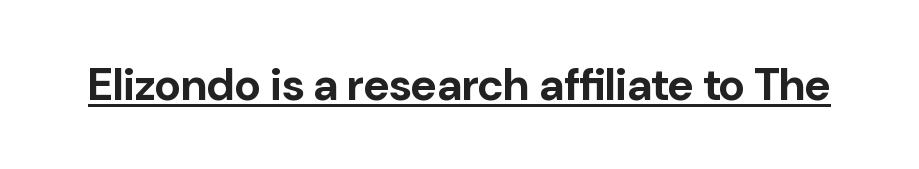
{"serif": "no", "italic": "no", "bold": "yes", "weight": "bold", "width": "normal", "stroke_contrast": "low", "x_height": "medium", "monospaced": "no", "underline": "yes", "letter_spacing": "normal", "letter_spacing_em": 0.0, "glyph_px": 45}
